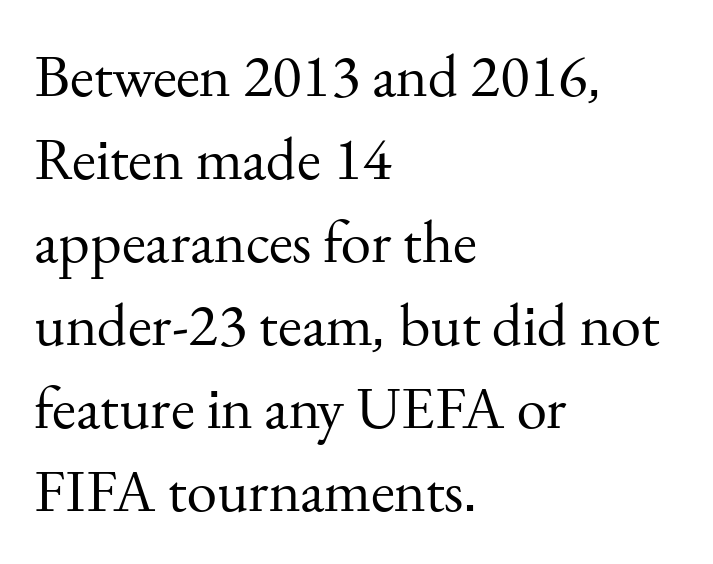
Think of a printed novel: that variable character pitch is what you see here. Compared with a typical body face, this is equally light or lighter still. One-word summary of the alignment: left. Nobody touched the tracking dial on this one. I'd call this a serif setting — the letters wear small feet.
